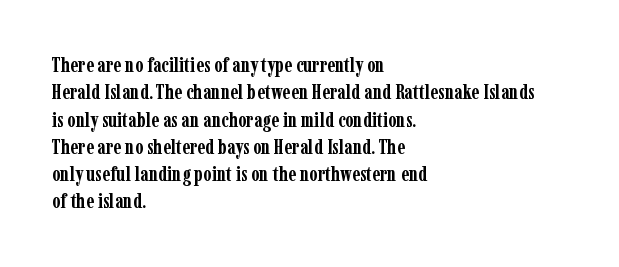
Q: Is the text bold? A: Yes.
Q: Is the text italic (slanted)? A: No, it is upright.
Q: Is the text underlined? A: No.
Q: How is the paragraph aligned? A: Left-aligned.
Q: Is the spacing between letters normal or unusually wide? A: Normal.
Q: Is the spacing between lines tight, normal or loose? A: Normal.
